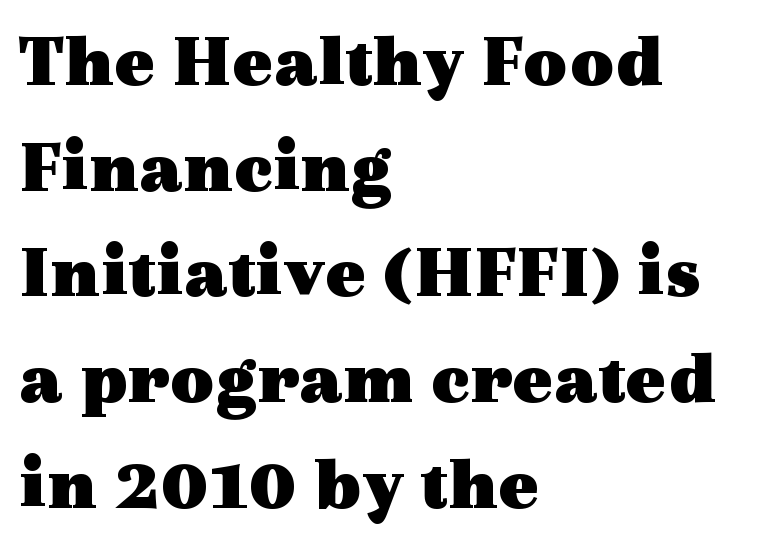
Q: Is the text bold? A: Yes.
Q: Is the text italic (slanted)? A: No, it is upright.
Q: Is the typeface a serif or a sans-serif typeface? A: Serif.
Q: Is the text underlined? A: No.
Q: How is the paragraph aligned? A: Left-aligned.
Q: Is the spacing between letters normal or unusually wide? A: Normal.
Q: Is the spacing between lines tight, normal or loose? A: Normal.
Q: Width (condensed, normal, or wide)? A: Wide.
Q: x-height? A: Medium.
Q: Monospaced? A: No.
